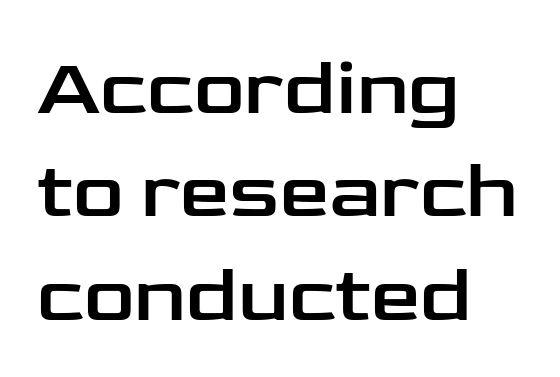
Q: Is the text italic (slanted)? A: No, it is upright.
Q: Is the typeface a serif or a sans-serif typeface? A: Sans-serif.
Q: Is the text underlined? A: No.
Q: How is the paragraph aligned? A: Left-aligned.
Q: Is the spacing between letters normal or unusually wide? A: Normal.
Q: Is the spacing between lines tight, normal or loose? A: Normal.
Q: Width (condensed, normal, or wide)? A: Wide.
Q: Stroke contrast? A: Low.
Q: x-height? A: Medium.
Q: Monospaced? A: No.
